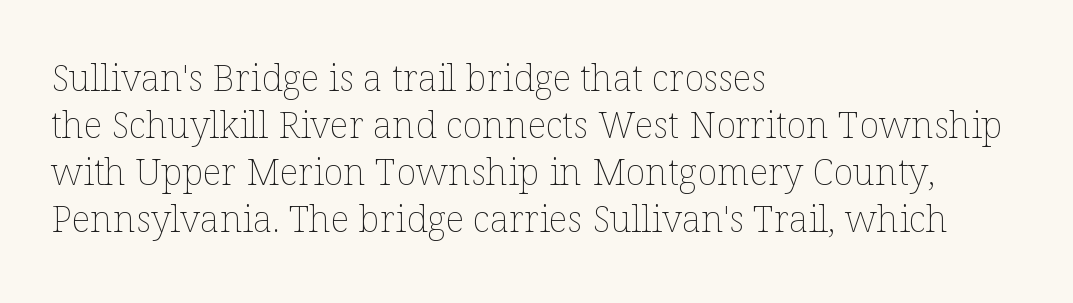
{"italic": "no", "bold": "no", "weight": "thin", "width": "normal", "stroke_contrast": "low", "x_height": "medium", "monospaced": "no", "underline": "no", "align": "left", "line_spacing": "normal", "line_spacing_ratio": 1.27, "letter_spacing": "normal", "letter_spacing_em": 0.0, "glyph_px": 37}
